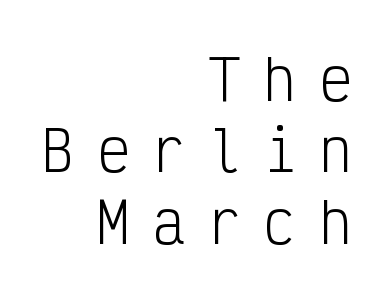
{"serif": "no", "italic": "no", "bold": "no", "weight": "light", "width": "condensed", "stroke_contrast": "low", "x_height": "medium", "monospaced": "yes", "underline": "no", "align": "right", "line_spacing": "normal", "line_spacing_ratio": 1.3, "letter_spacing": "wide", "letter_spacing_em": 0.41, "glyph_px": 55}
